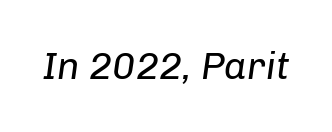
Q: Is the text bold? A: No.
Q: Is the text italic (slanted)? A: Yes, it leans right by about 8 degrees.
Q: Is the text underlined? A: No.
Q: Is the spacing between letters normal or unusually wide? A: Normal.
Q: Width (condensed, normal, or wide)? A: Normal.
Q: Stroke contrast? A: Low.
Q: x-height? A: Medium.
Q: Monospaced? A: No.
